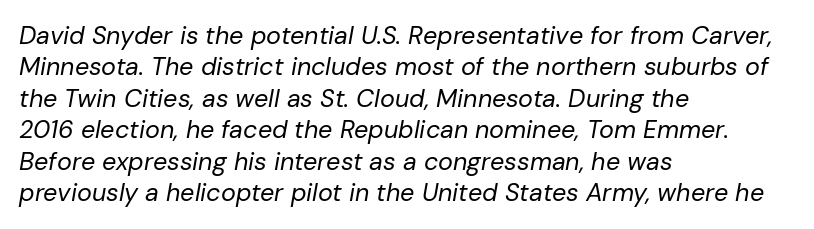
{"italic": "yes", "lean": "right", "slant_degrees": 10, "bold": "no", "underline": "no", "align": "left", "line_spacing": "normal", "line_spacing_ratio": 1.26, "letter_spacing": "normal", "letter_spacing_em": 0.0, "glyph_px": 25}
